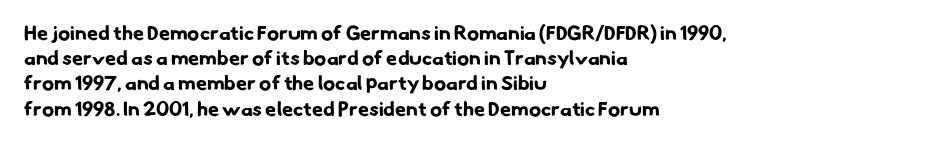
The rag falls on the right side of this text block. Check under the words: just untouched page. Evenly set lines give the paragraph a standard silhouette. A dark, heavy texture on the line: the type is bold. Tracking value appears to be zero — textbook default spacing.
